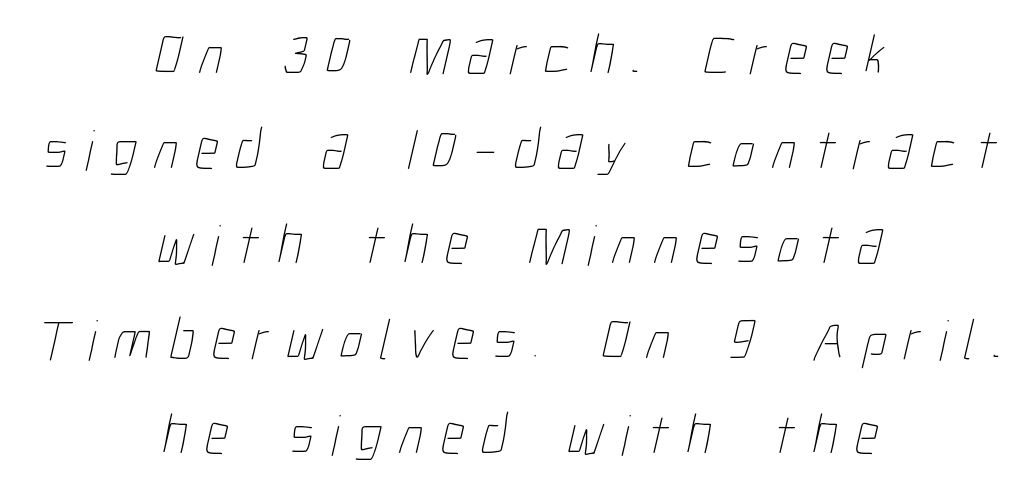
Any mark beneath the type? The region is blank. How are the letters spaced? Widely, with obvious added tracking. Summary of weight: not heavy and not bold. If you folded the block vertically in half, each line would mirror itself in length. Varying glyph widths throughout — classic text-font behaviour. One glance says typical: line gaps are just what's usual.
